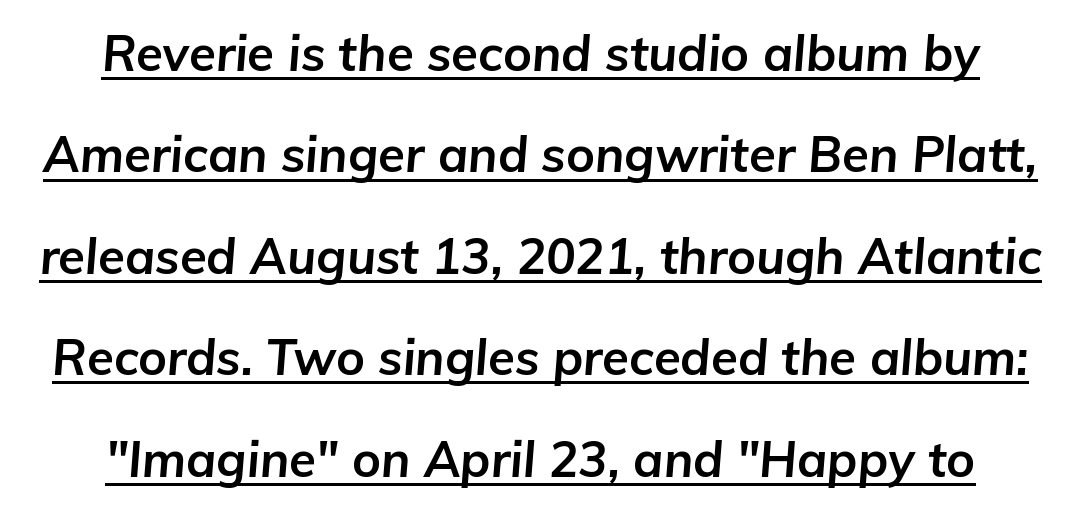
{"italic": "yes", "lean": "right", "slant_degrees": 5, "bold": "yes", "weight": "bold", "width": "normal", "stroke_contrast": "low", "x_height": "medium", "monospaced": "no", "underline": "yes", "align": "center", "line_spacing": "loose", "line_spacing_ratio": 2.07, "letter_spacing": "normal", "letter_spacing_em": 0.0, "glyph_px": 49}
